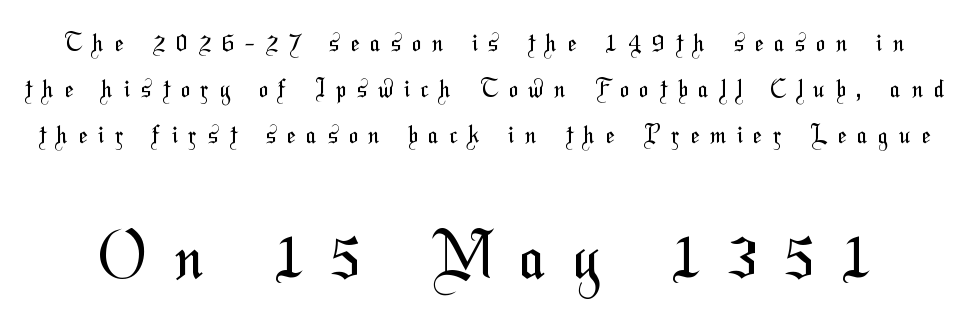
The image shows 60 px regular-weight, condensed sans-serif type; set loose line spacing (1.91x), unusually wide letter spacing (+0.47 em), not underlined; the second (bottom) block is 2.5x larger; medium stroke contrast and a medium x-height.
